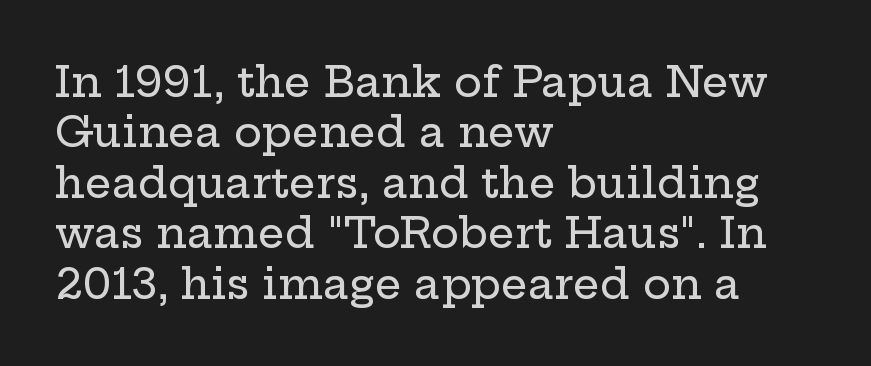
The image shows 42 px wide serif type, upright; set left-aligned, line spacing 1.2x, normal letter spacing, not underlined; low stroke contrast and a medium x-height.
